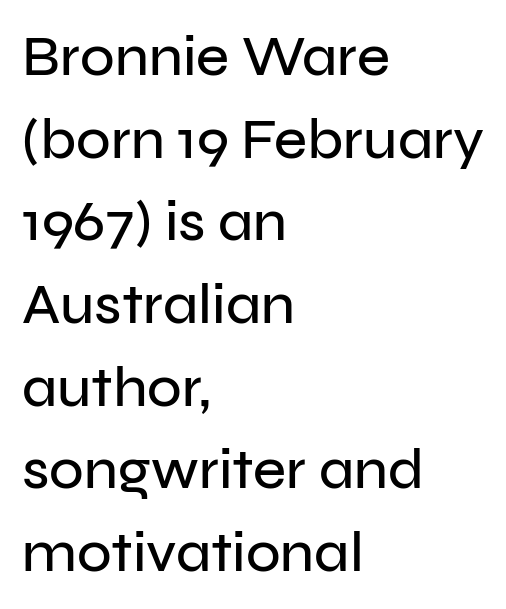
{"serif": "no", "italic": "no", "width": "normal", "stroke_contrast": "low", "x_height": "medium", "monospaced": "no", "underline": "no", "align": "left", "line_spacing": "normal", "line_spacing_ratio": 1.45, "letter_spacing": "normal", "letter_spacing_em": 0.0, "glyph_px": 57}
